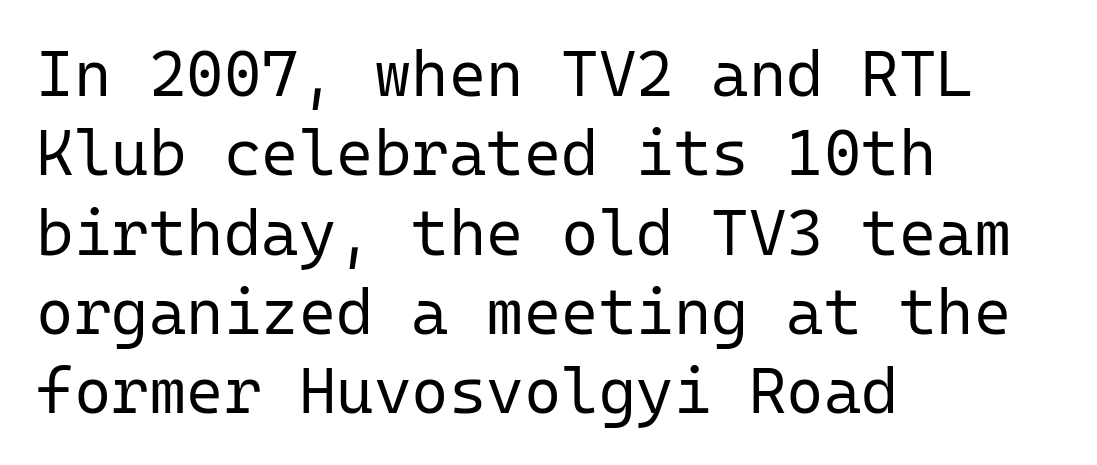
Q: Is the text bold? A: No.
Q: Is the text italic (slanted)? A: No, it is upright.
Q: Is the typeface a serif or a sans-serif typeface? A: Sans-serif.
Q: Is the text underlined? A: No.
Q: How is the paragraph aligned? A: Left-aligned.
Q: Is the spacing between letters normal or unusually wide? A: Normal.
Q: Width (condensed, normal, or wide)? A: Normal.
Q: Stroke contrast? A: Low.
Q: x-height? A: Medium.
Q: Monospaced? A: Yes.
